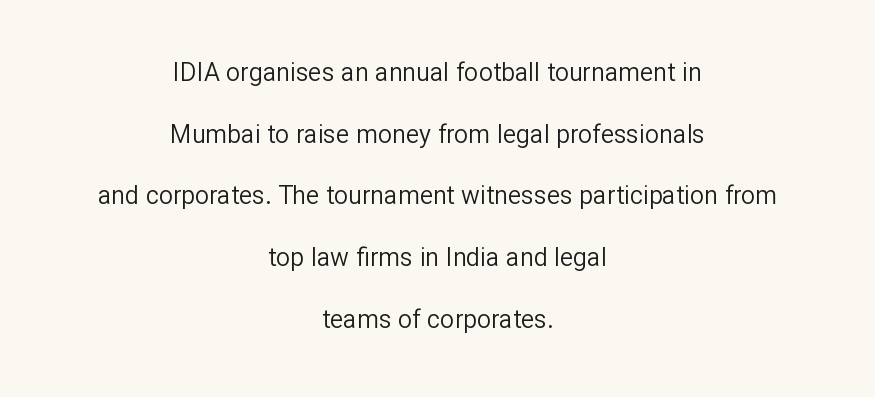
{"italic": "no", "bold": "no", "underline": "no", "align": "center", "line_spacing": "loose", "line_spacing_ratio": 2.47, "letter_spacing": "normal", "letter_spacing_em": 0.0, "glyph_px": 25}
